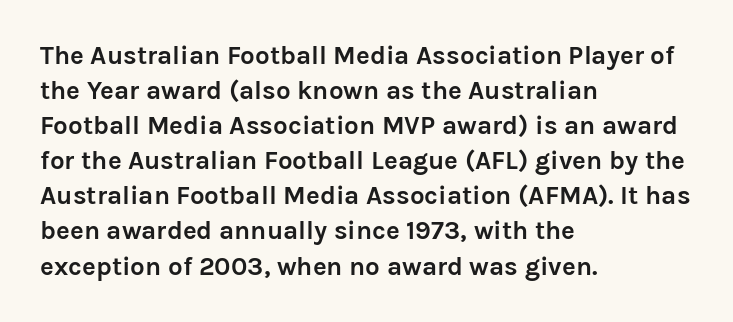
Q: Is the text bold? A: Yes.
Q: Is the text italic (slanted)? A: No, it is upright.
Q: Is the text underlined? A: No.
Q: How is the paragraph aligned? A: Left-aligned.
Q: Is the spacing between letters normal or unusually wide? A: Normal.
Q: Is the spacing between lines tight, normal or loose? A: Normal.
